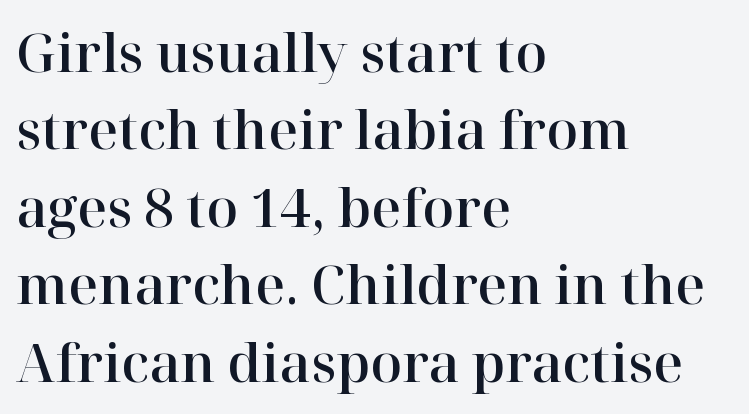
{"serif": "yes", "italic": "no", "width": "normal", "stroke_contrast": "high", "x_height": "medium", "monospaced": "no", "underline": "no", "align": "left", "line_spacing": "normal", "line_spacing_ratio": 1.49, "letter_spacing": "normal", "letter_spacing_em": 0.0, "glyph_px": 52}
